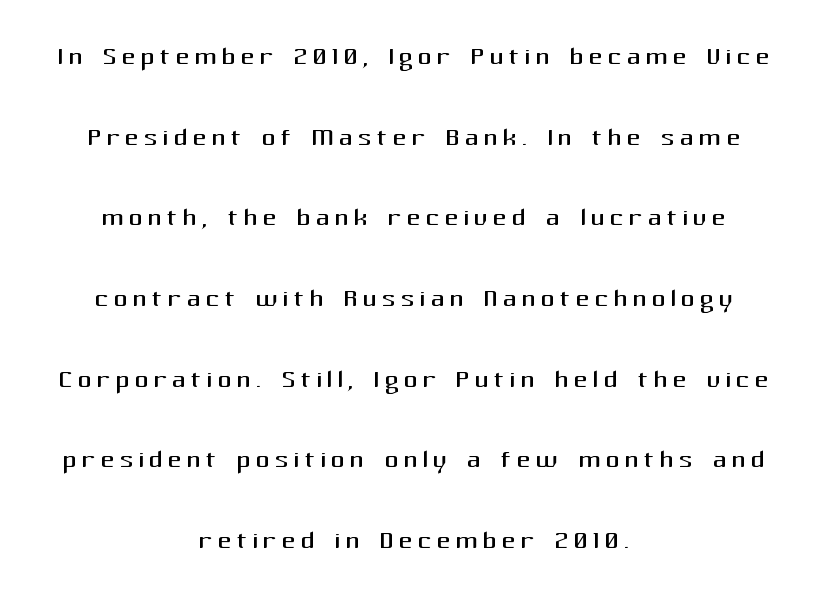
{"serif": "no", "italic": "no", "bold": "no", "weight": "regular", "width": "normal", "stroke_contrast": "medium", "x_height": "medium", "monospaced": "no", "underline": "no", "align": "center", "line_spacing": "loose", "line_spacing_ratio": 2.24, "glyph_px": 36}
